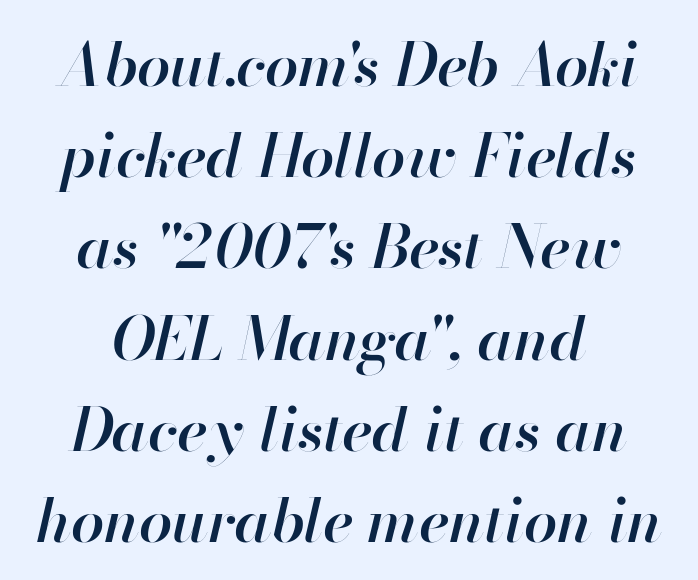
{"italic": "yes", "lean": "right", "slant_degrees": 13, "bold": "semi", "weight": "semibold", "width": "normal", "stroke_contrast": "high", "x_height": "small", "monospaced": "no", "underline": "no", "align": "center", "line_spacing": "normal", "line_spacing_ratio": 1.52, "letter_spacing": "normal", "letter_spacing_em": 0.0, "glyph_px": 60}
